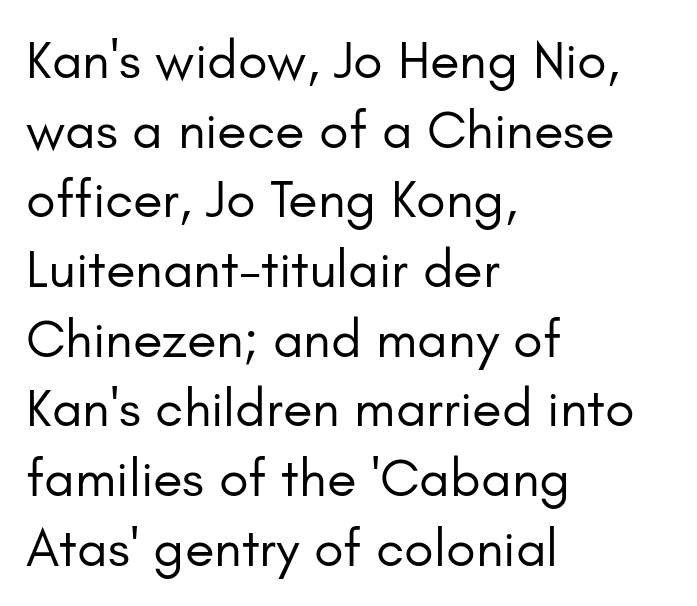
Q: Is the text bold? A: No.
Q: Is the text italic (slanted)? A: No, it is upright.
Q: Is the typeface a serif or a sans-serif typeface? A: Sans-serif.
Q: Is the text underlined? A: No.
Q: How is the paragraph aligned? A: Left-aligned.
Q: Is the spacing between letters normal or unusually wide? A: Normal.
Q: Is the spacing between lines tight, normal or loose? A: Normal.
Q: Width (condensed, normal, or wide)? A: Normal.
Q: Stroke contrast? A: Low.
Q: x-height? A: Small.
Q: Monospaced? A: No.
